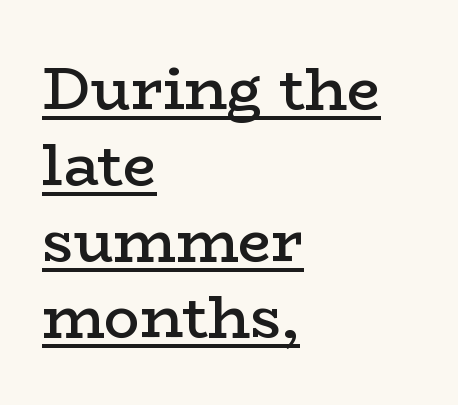
{"serif": "yes", "italic": "no", "bold": "semi", "weight": "semibold", "width": "wide", "stroke_contrast": "low", "x_height": "medium", "monospaced": "no", "underline": "yes", "align": "left", "line_spacing": "normal", "line_spacing_ratio": 1.29, "letter_spacing": "normal", "letter_spacing_em": 0.0, "glyph_px": 59}
